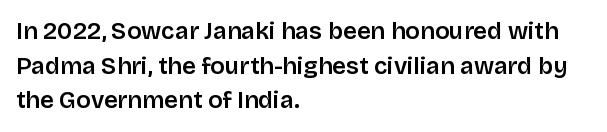
The compositor pushed each line to the left boundary. Compared with typical paragraphs, the rows here are spaced about the same. Here the glyphs are tracked normally, forming tight word shapes. Check the space under the baseline: it is left empty. You can tell it's not italic because the verticals are truly vertical.
